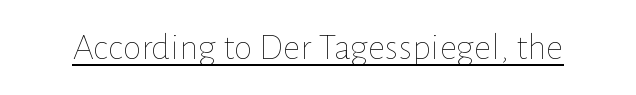
Q: Is the text bold? A: No.
Q: Is the text italic (slanted)? A: No, it is upright.
Q: Is the text underlined? A: Yes.
Q: Is the spacing between letters normal or unusually wide? A: Normal.
Q: Width (condensed, normal, or wide)? A: Normal.
Q: Stroke contrast? A: Low.
Q: x-height? A: Medium.
Q: Monospaced? A: No.
